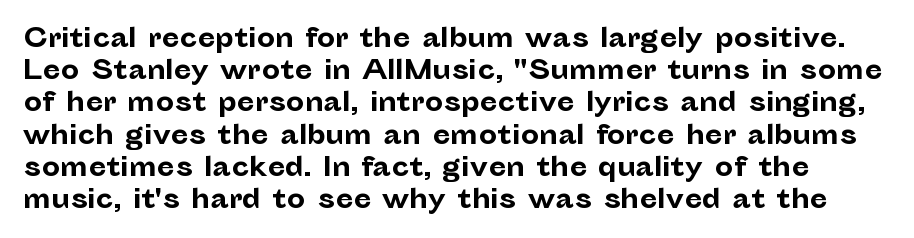
The image shows 26 px bold type, upright; set line spacing 1.24x, normal letter spacing, not underlined.
